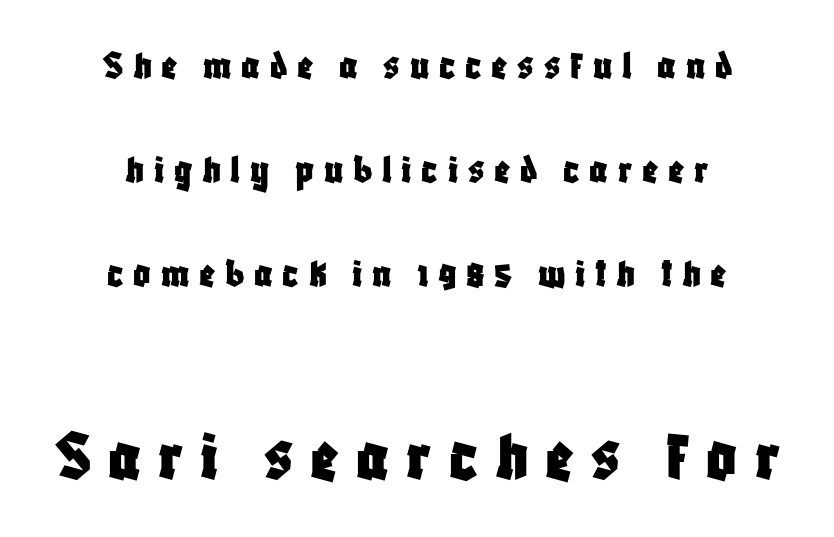
Line starts and ends both wander, symmetrically. Two sizes are in play, and the larger belongs to the second block. Note the varied advance widths — an 'i' is clearly narrower than an 'm'. Check under the words: just untouched page. Stroke terminals: plain, sans-serif.
